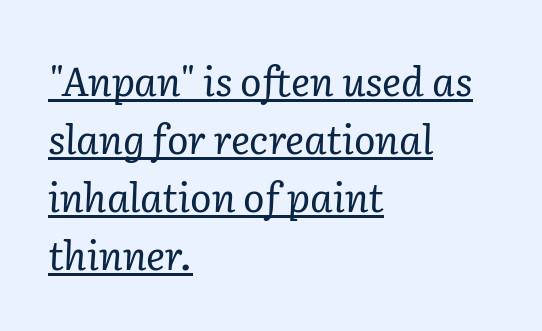
The image shows 40 px regular-weight serif type, italic (leaning right); set left-aligned, normal line spacing (1.45x), normal letter spacing, underlined; low stroke contrast and a medium x-height.
